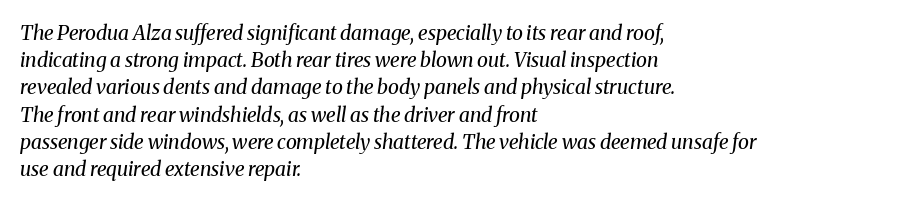
Q: Is the text bold? A: No.
Q: Is the text italic (slanted)? A: Yes, it leans right by about 8 degrees.
Q: Is the text underlined? A: No.
Q: How is the paragraph aligned? A: Left-aligned.
Q: Is the spacing between letters normal or unusually wide? A: Normal.
Q: Is the spacing between lines tight, normal or loose? A: Normal.
